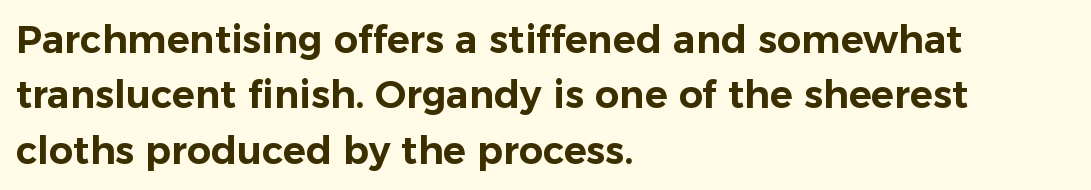
The image shows 38 px sans-serif type, upright; set left-aligned, normal line spacing (1.46x), normal letter spacing, not underlined; low stroke contrast and a medium x-height.
